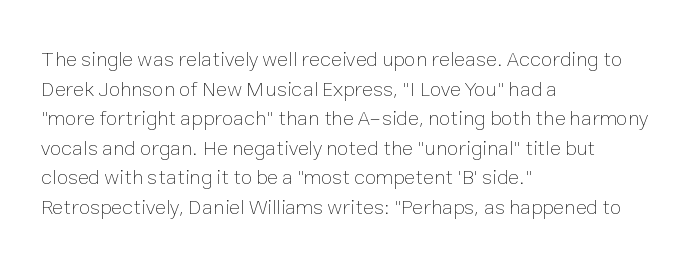
The image shows 21 px text type, upright; set left-aligned, normal line spacing (1.41x), normal letter spacing, not underlined.
